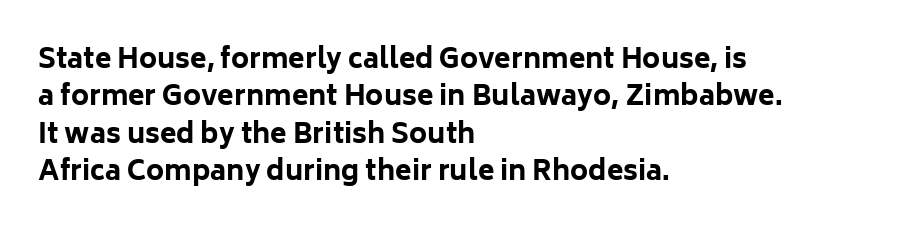
Q: Is the text bold? A: Yes.
Q: Is the text italic (slanted)? A: No, it is upright.
Q: Is the text underlined? A: No.
Q: How is the paragraph aligned? A: Left-aligned.
Q: Is the spacing between letters normal or unusually wide? A: Normal.
Q: Is the spacing between lines tight, normal or loose? A: Normal.
